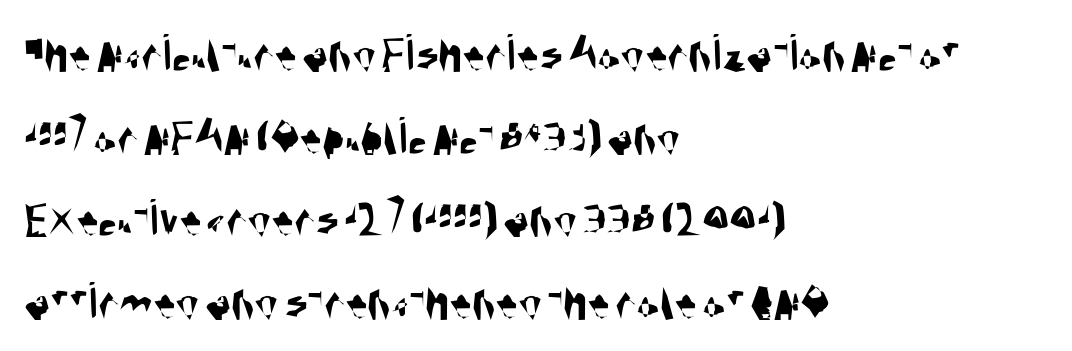
{"serif": "no", "width": "condensed", "stroke_contrast": "medium", "x_height": "large", "monospaced": "no", "underline": "no", "align": "left", "line_spacing": "normal", "line_spacing_ratio": 1.53, "letter_spacing": "normal", "letter_spacing_em": 0.0, "glyph_px": 54}
